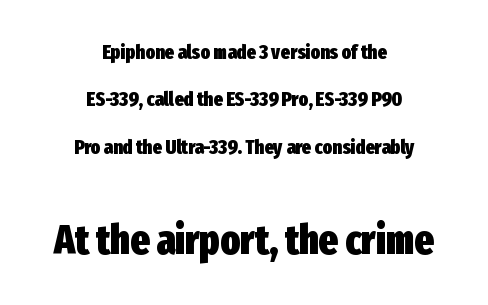
This is sans-serif lettering, the kind often seen on screens and signage. Is the type bold? Yes — the strokes are clearly thick and heavy. Larger block? The one below; the one above is distinctly smaller. Line starts and ends both wander, symmetrically.
